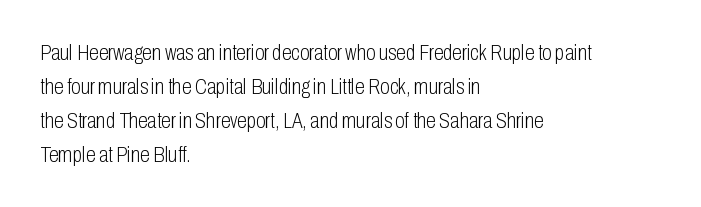
{"italic": "no", "bold": "no", "underline": "no", "align": "left", "line_spacing": "normal", "line_spacing_ratio": 1.54, "letter_spacing": "normal", "letter_spacing_em": 0.0, "glyph_px": 22}
